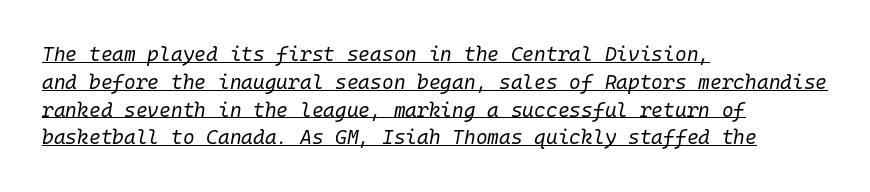
The image shows 20 px text type, italic (leaning right); set left-aligned, normal line spacing (1.39x), normal letter spacing, underlined.
